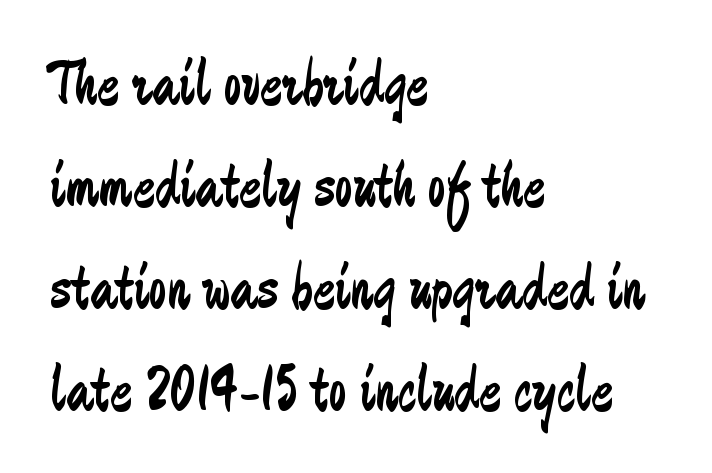
The image shows 65 px regular-weight, condensed sans-serif type; set left-aligned, normal line spacing (1.57x), normal letter spacing, not underlined; low stroke contrast and a medium x-height.
